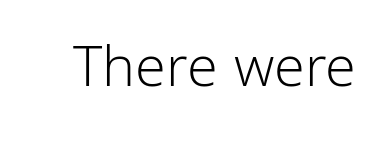
No extra ink here — the face is not bold. There is no visible air inserted between adjacent glyphs. The area under the type is left untouched. No feet cap the strokes, marking this as sans-serif type.
